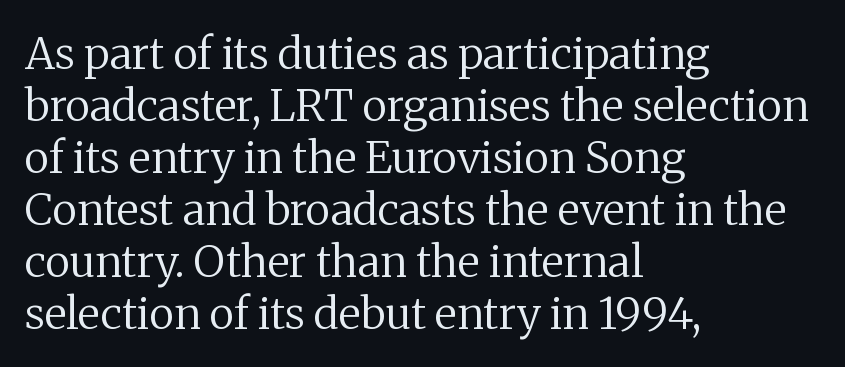
The image shows 44 px regular-weight serif type, upright; set left-aligned, line spacing 1.18x, normal letter spacing, not underlined; medium stroke contrast and a medium x-height.
